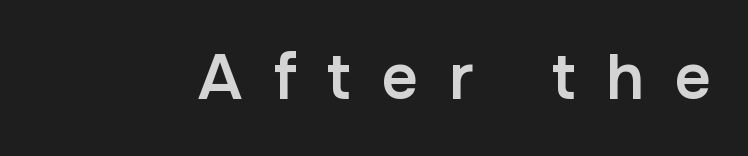
The image shows 63 px semibold sans-serif type, upright; set unusually wide letter spacing (+0.49 em), not underlined; low stroke contrast and a medium x-height.
